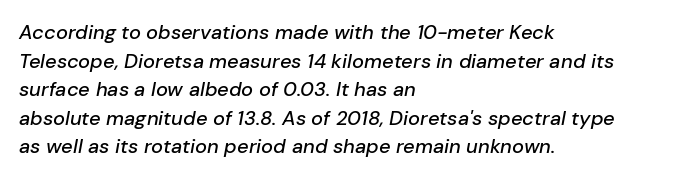
Q: Is the text italic (slanted)? A: Yes, it leans right by about 10 degrees.
Q: Is the text underlined? A: No.
Q: How is the paragraph aligned? A: Left-aligned.
Q: Is the spacing between letters normal or unusually wide? A: Normal.
Q: Is the spacing between lines tight, normal or loose? A: Normal.
